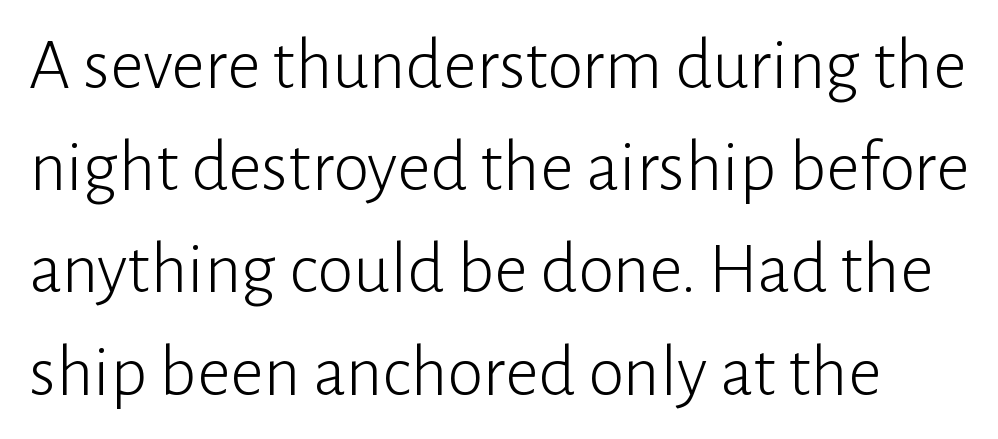
The image shows 73 px light sans-serif type, upright; set normal line spacing (1.4x), normal letter spacing, not underlined; low stroke contrast and a medium x-height.
